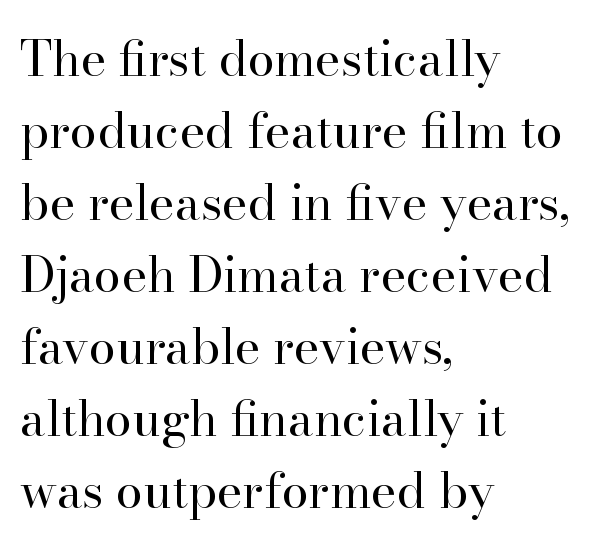
{"serif": "yes", "italic": "no", "bold": "no", "weight": "regular", "width": "normal", "stroke_contrast": "high", "x_height": "small", "monospaced": "no", "underline": "no", "align": "left", "line_spacing": "normal", "line_spacing_ratio": 1.47, "letter_spacing": "normal", "letter_spacing_em": 0.0, "glyph_px": 49}
